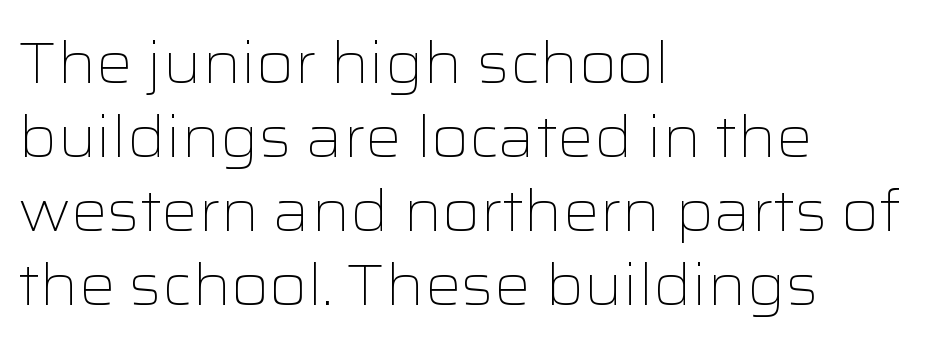
Q: Is the text bold? A: No.
Q: Is the text italic (slanted)? A: No, it is upright.
Q: Is the typeface a serif or a sans-serif typeface? A: Sans-serif.
Q: Is the text underlined? A: No.
Q: How is the paragraph aligned? A: Left-aligned.
Q: Is the spacing between letters normal or unusually wide? A: Normal.
Q: Is the spacing between lines tight, normal or loose? A: Normal.
Q: Width (condensed, normal, or wide)? A: Wide.
Q: Stroke contrast? A: Low.
Q: x-height? A: Medium.
Q: Monospaced? A: No.
